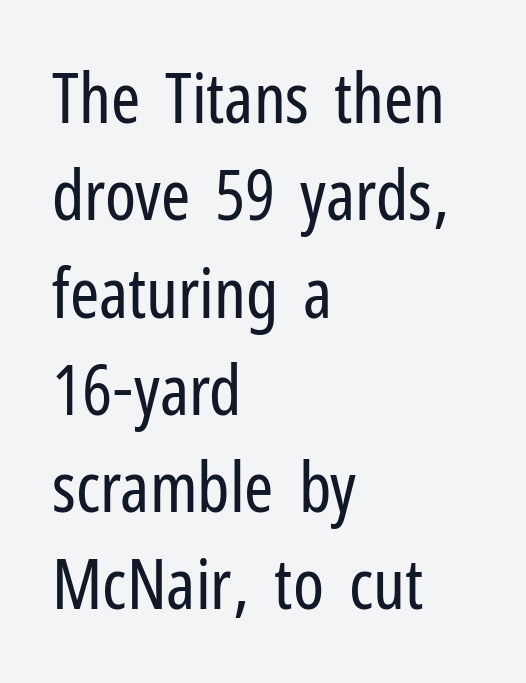
{"serif": "no", "italic": "no", "bold": "no", "weight": "regular", "width": "condensed", "stroke_contrast": "low", "x_height": "medium", "monospaced": "no", "underline": "no", "align": "left", "line_spacing": "normal", "line_spacing_ratio": 1.39, "letter_spacing": "normal", "letter_spacing_em": 0.0, "glyph_px": 70}
